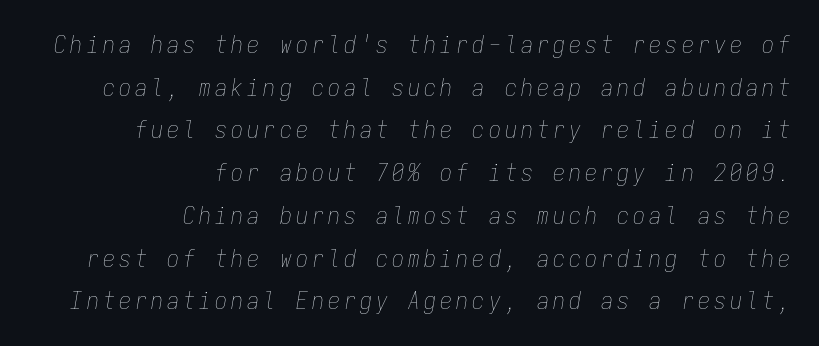
The image shows 24 px text type, italic (leaning right); set right-aligned, line spacing 1.78x, not underlined.
